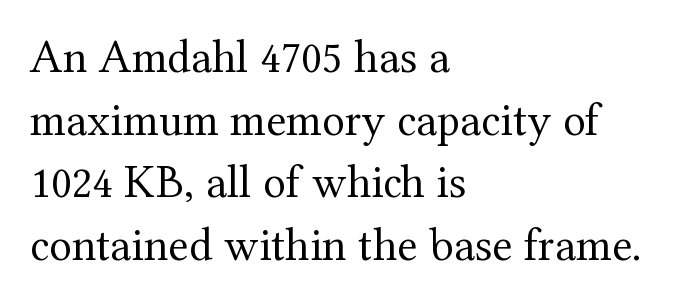
Q: Is the text bold? A: No.
Q: Is the text italic (slanted)? A: No, it is upright.
Q: Is the typeface a serif or a sans-serif typeface? A: Serif.
Q: Is the text underlined? A: No.
Q: How is the paragraph aligned? A: Left-aligned.
Q: Is the spacing between letters normal or unusually wide? A: Normal.
Q: Is the spacing between lines tight, normal or loose? A: Normal.
Q: Width (condensed, normal, or wide)? A: Normal.
Q: Stroke contrast? A: Medium.
Q: x-height? A: Medium.
Q: Monospaced? A: No.
